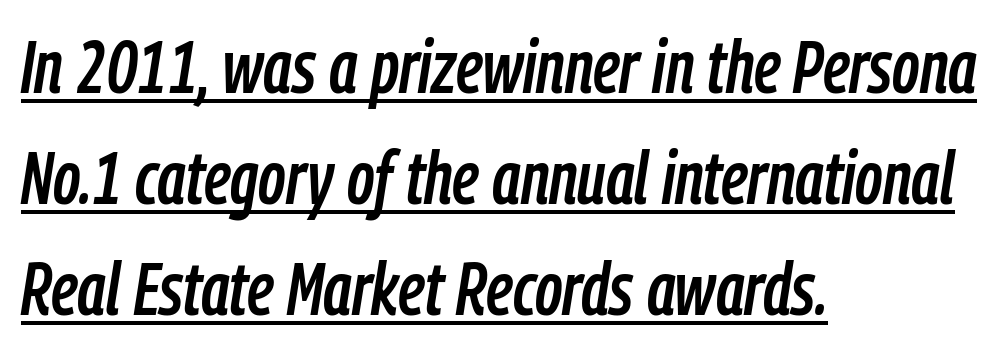
Where is the straight margin? On the left. You can see a thin bar hugging the bottom of the glyphs. Proportional: the letters do not fall into vertical columns. Vertically, the passage feels balanced, rows spaced as you'd expect.
